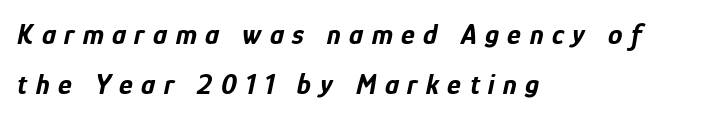
The image shows 29 px bold, condensed type, italic (leaning right); set left-aligned, line spacing 1.71x, unusually wide letter spacing (+0.29 em), not underlined; low stroke contrast and a medium x-height.
